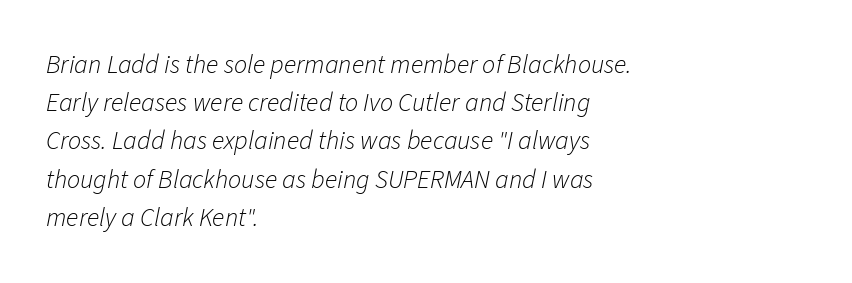
{"italic": "yes", "lean": "right", "slant_degrees": 11, "bold": "no", "underline": "no", "align": "left", "line_spacing": "normal", "line_spacing_ratio": 1.47, "letter_spacing": "normal", "letter_spacing_em": 0.0, "glyph_px": 26}
